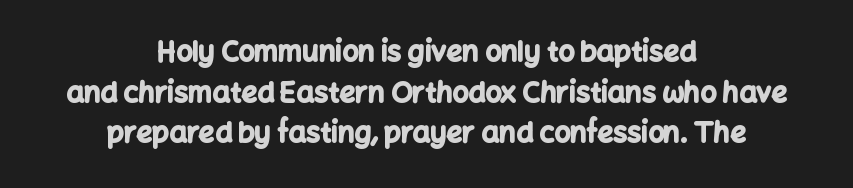
The image shows 28 px bold sans-serif type, upright; set centered, normal line spacing (1.45x), normal letter spacing, not underlined; low stroke contrast and a medium x-height.
